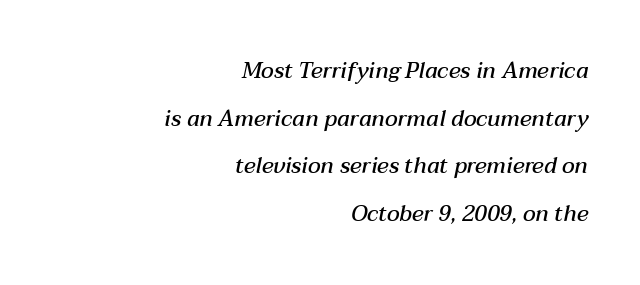
The image shows 22 px text type, italic (leaning right); set right-aligned, loose line spacing (2.16x), normal letter spacing, not underlined.
